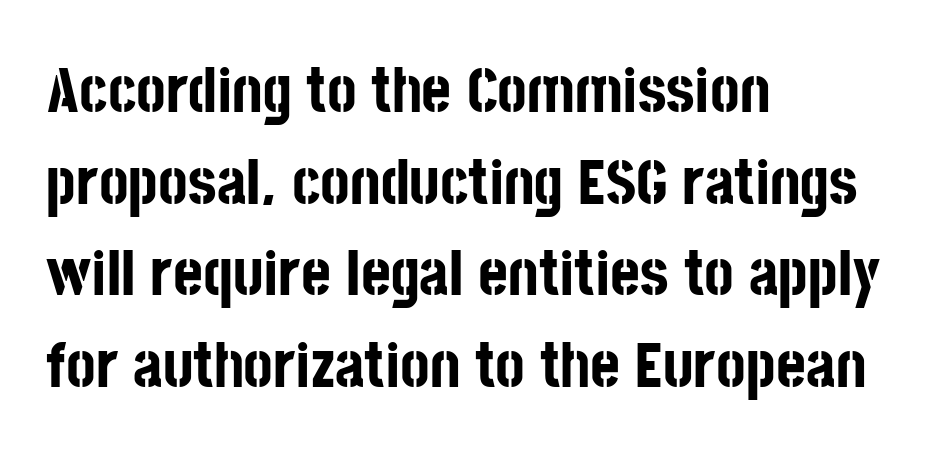
The image shows 64 px bold, condensed sans-serif type, upright; set left-aligned, normal line spacing (1.43x), normal letter spacing, not underlined; low stroke contrast and a large x-height.
